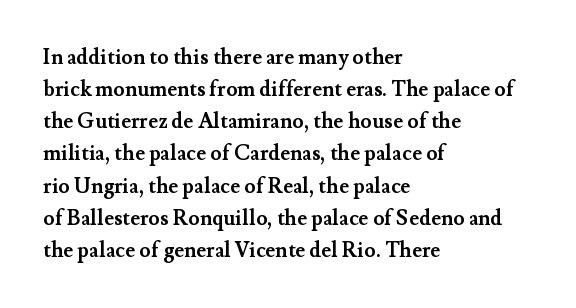
Tracking value appears to be zero — textbook default spacing. Is the type bold? Yes — the strokes are clearly thick and heavy. The block of text has a typical density, with ordinary space between rows. The rag falls on the right side of this text block. Words float on clear page, feet unadorned.
